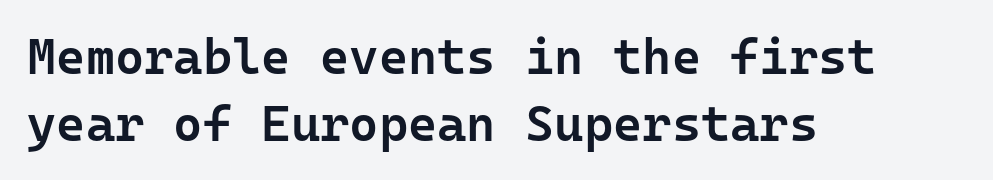
{"serif": "no", "italic": "no", "bold": "semi", "weight": "semibold", "width": "normal", "stroke_contrast": "low", "x_height": "medium", "monospaced": "yes", "underline": "no", "align": "left", "line_spacing": "normal", "line_spacing_ratio": 1.34, "letter_spacing": "normal", "letter_spacing_em": 0.0, "glyph_px": 50}
